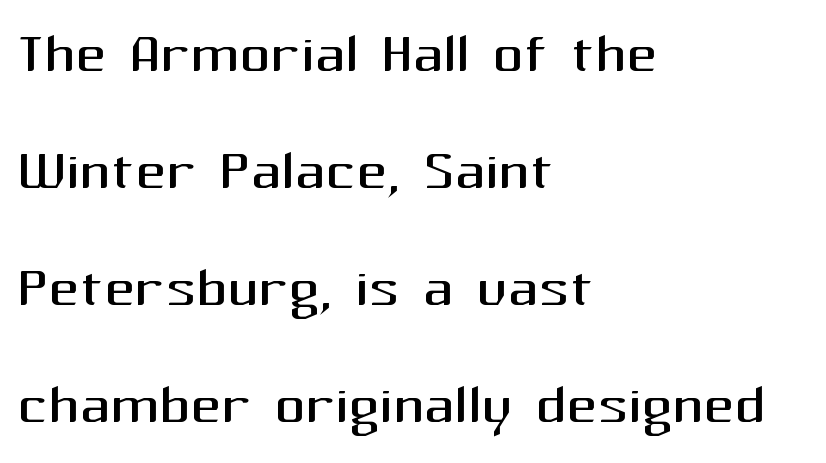
The strokes carry an ordinary text weight at most. This sample is left-justified, so line endings fall wherever the words run out. The specimen reads as upright at a glance. The baseline area is clear. Regarding leading, the lines here are spaced in the standard way. Inter-character spacing is left at the font's built-in metrics.
